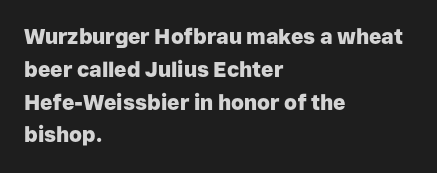
The image shows 21 px bold type, upright; set left-aligned, normal line spacing (1.56x), normal letter spacing, not underlined.
